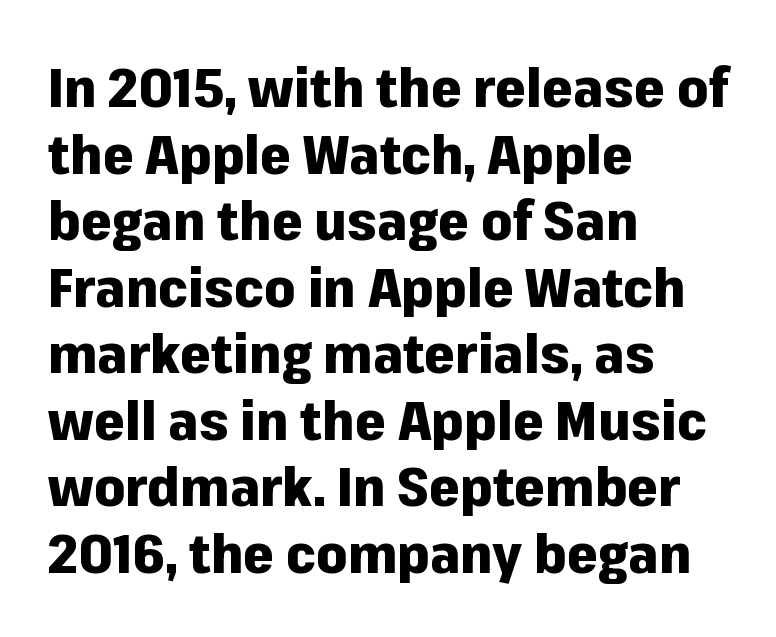
{"serif": "no", "italic": "no", "bold": "yes", "weight": "heavy", "width": "normal", "stroke_contrast": "low", "x_height": "medium", "monospaced": "no", "underline": "no", "align": "left", "line_spacing_ratio": 1.21, "letter_spacing": "normal", "letter_spacing_em": 0.0, "glyph_px": 55}
